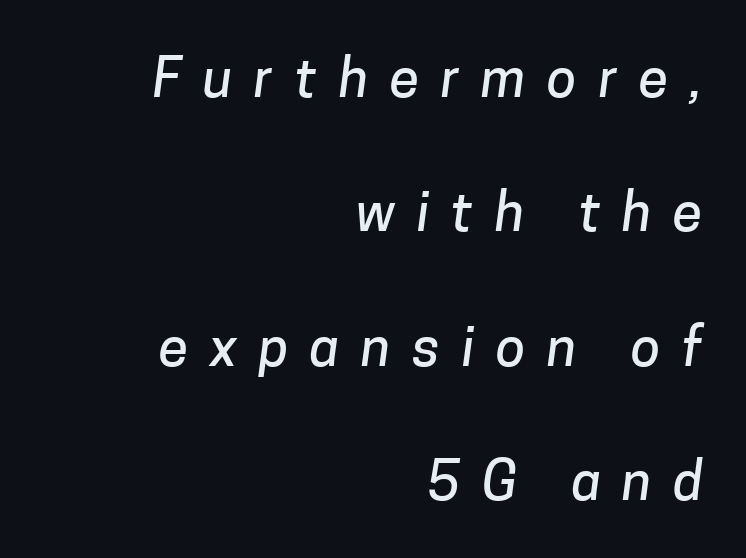
{"serif": "no", "width": "normal", "stroke_contrast": "low", "x_height": "medium", "monospaced": "no", "underline": "no", "align": "right", "line_spacing": "loose", "line_spacing_ratio": 2.49, "letter_spacing": "wide", "letter_spacing_em": 0.4, "glyph_px": 54}
